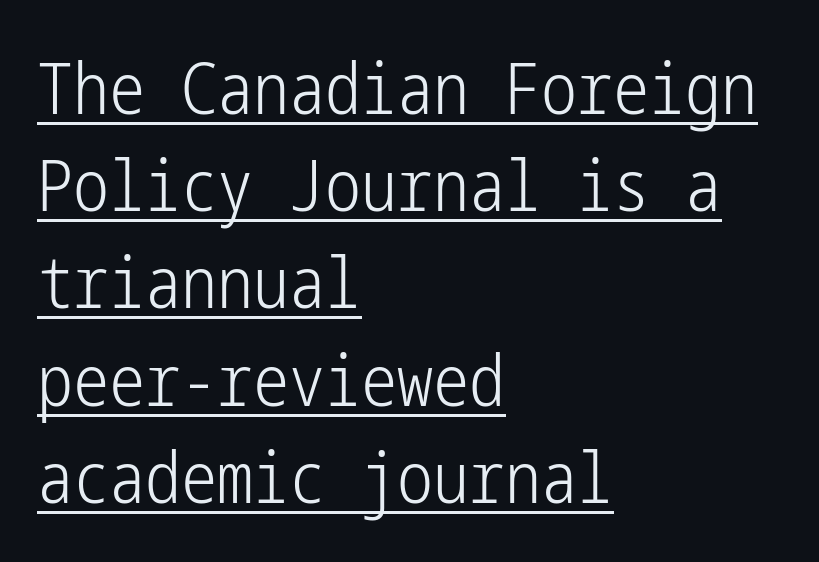
The image shows 72 px light, condensed sans-serif type, upright; set left-aligned, normal line spacing (1.35x), normal letter spacing, underlined; low stroke contrast and a medium x-height.
